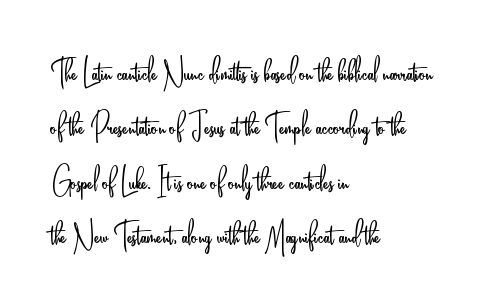
The image shows 38 px light, condensed sans-serif type; set left-aligned, normal line spacing (1.43x), normal letter spacing, not underlined; low stroke contrast and a small x-height.
